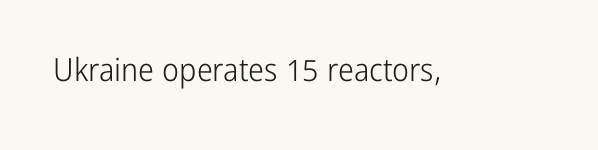
Descender tails drop into unmarked territory. Font category for this specimen: sans-serif. If you drew a line through each stem, it would be perfectly vertical. Nothing unusual about the tracking: characters are spaced as the font intends.
